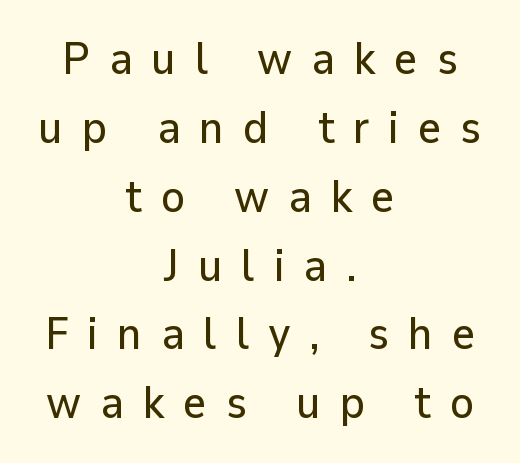
{"serif": "no", "italic": "no", "width": "normal", "stroke_contrast": "low", "x_height": "medium", "monospaced": "no", "underline": "no", "align": "center", "line_spacing": "normal", "line_spacing_ratio": 1.53, "letter_spacing": "wide", "letter_spacing_em": 0.42, "glyph_px": 45}
